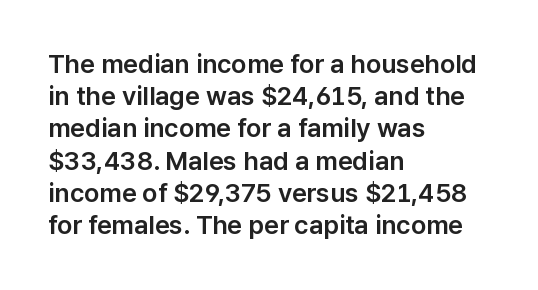
Q: Is the text italic (slanted)? A: No, it is upright.
Q: Is the text underlined? A: No.
Q: How is the paragraph aligned? A: Left-aligned.
Q: Is the spacing between letters normal or unusually wide? A: Normal.
